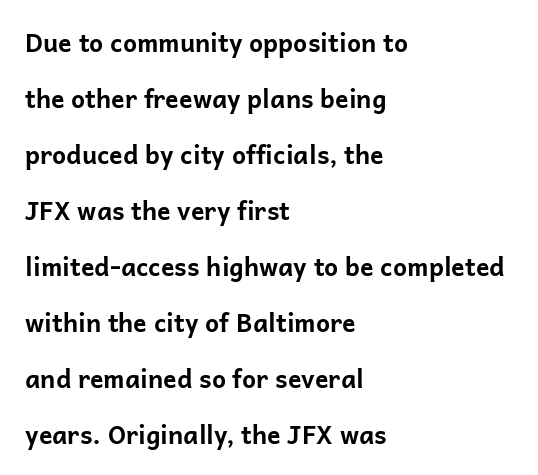
The image shows 25 px bold type, upright; set left-aligned, loose line spacing (2.24x), normal letter spacing, not underlined.
